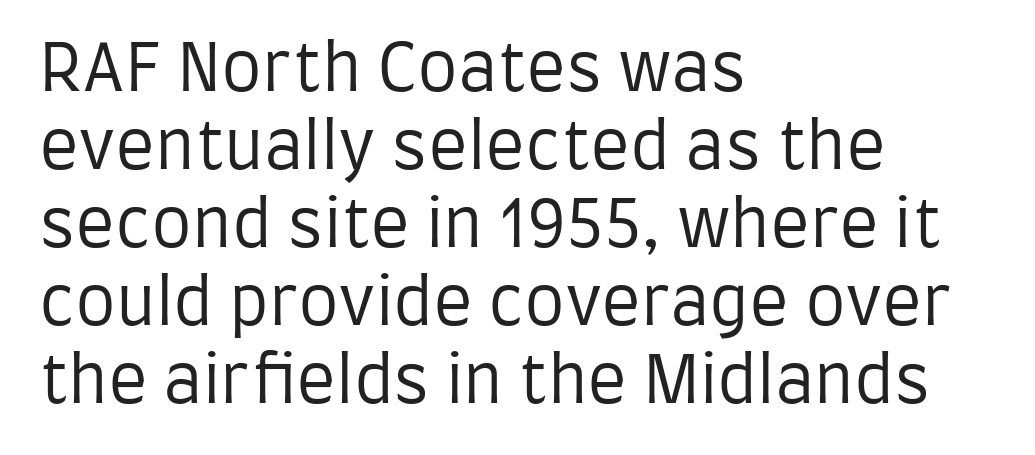
{"serif": "no", "italic": "no", "bold": "no", "weight": "regular", "width": "condensed", "stroke_contrast": "low", "x_height": "large", "monospaced": "no", "underline": "no", "align": "left", "line_spacing_ratio": 1.2, "letter_spacing": "normal", "letter_spacing_em": 0.0, "glyph_px": 65}
